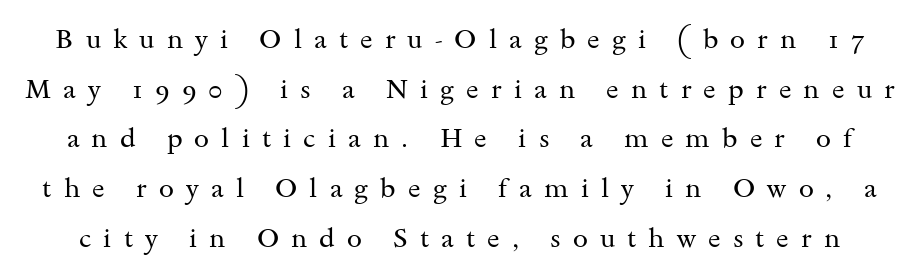
{"italic": "no", "bold": "no", "underline": "no", "line_spacing_ratio": 1.84, "letter_spacing": "wide", "letter_spacing_em": 0.45, "glyph_px": 27}
